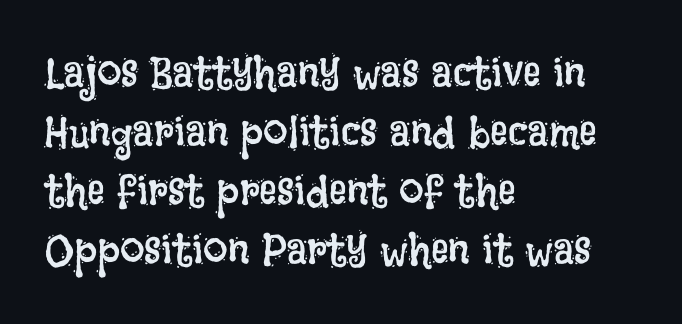
The image shows 44 px regular-weight, condensed type, upright; set left-aligned, normal line spacing (1.34x), normal letter spacing, not underlined; low stroke contrast and a large x-height.
